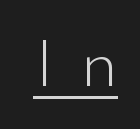
The image shows 69 px light sans-serif type, upright; set unusually wide letter spacing (+0.38 em), underlined; low stroke contrast and a small x-height.
